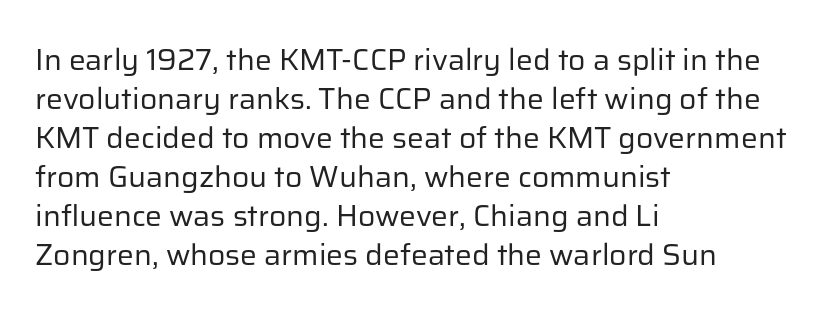
Q: Is the text bold? A: No.
Q: Is the text italic (slanted)? A: No, it is upright.
Q: Is the typeface a serif or a sans-serif typeface? A: Sans-serif.
Q: Is the text underlined? A: No.
Q: How is the paragraph aligned? A: Left-aligned.
Q: Is the spacing between letters normal or unusually wide? A: Normal.
Q: Is the spacing between lines tight, normal or loose? A: Normal.
Q: Width (condensed, normal, or wide)? A: Normal.
Q: Stroke contrast? A: Low.
Q: x-height? A: Medium.
Q: Monospaced? A: No.
